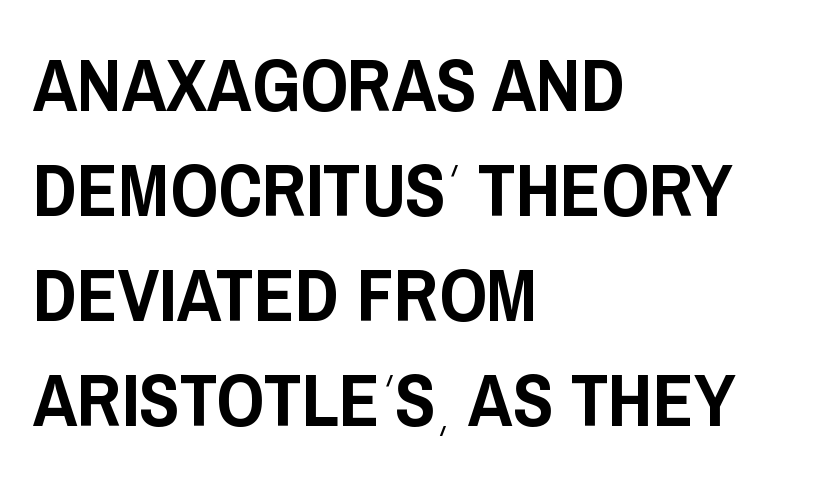
The image shows 75 px condensed sans-serif type, upright; set left-aligned, normal line spacing (1.4x), normal letter spacing, not underlined; low stroke contrast and a large x-height.
